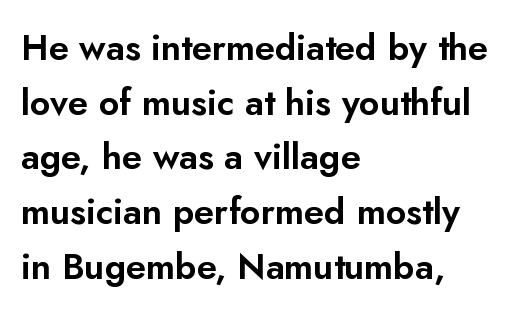
The image shows 36 px sans-serif type, upright; set left-aligned, normal line spacing (1.52x), normal letter spacing, not underlined; low stroke contrast and a small x-height.
